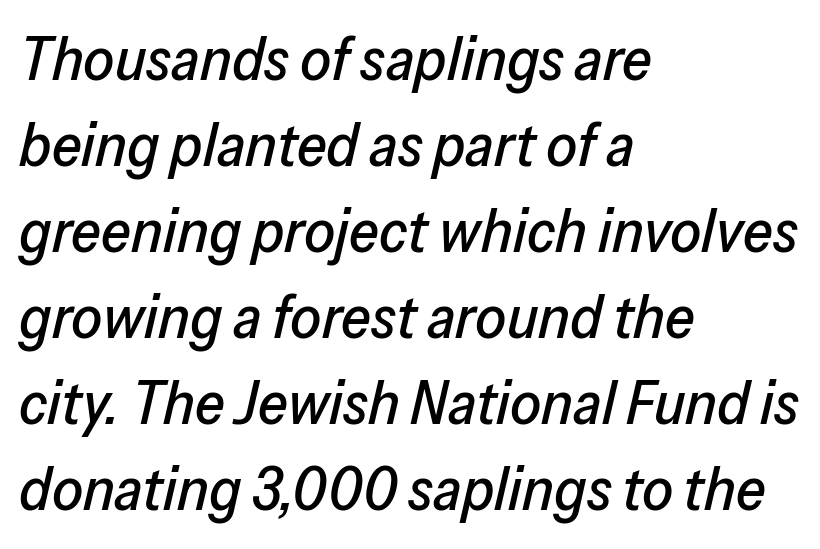
{"italic": "yes", "lean": "right", "slant_degrees": 13, "width": "normal", "stroke_contrast": "low", "x_height": "medium", "monospaced": "no", "underline": "no", "align": "left", "line_spacing": "normal", "line_spacing_ratio": 1.41, "letter_spacing": "normal", "letter_spacing_em": 0.0, "glyph_px": 61}
